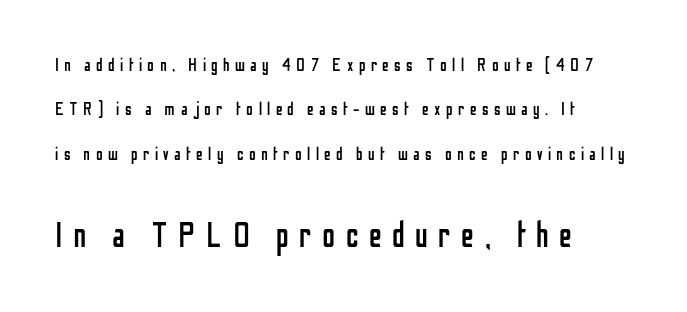
{"serif": "no", "italic": "no", "bold": "no", "weight": "regular", "width": "condensed", "stroke_contrast": "low", "x_height": "medium", "monospaced": "no", "underline": "no", "align": "left", "line_spacing": "loose", "line_spacing_ratio": 2.47, "letter_spacing": "wide", "letter_spacing_em": 0.3, "larger_block": "second", "size_ratio": 1.94, "glyph_px": 35}
